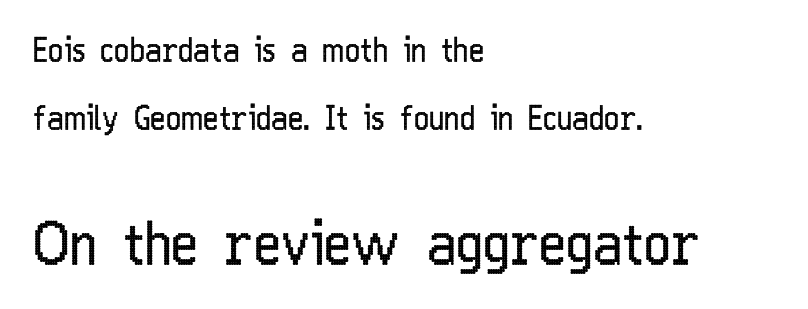
Q: Is the text bold? A: No.
Q: Is the text italic (slanted)? A: No, it is upright.
Q: Is the typeface a serif or a sans-serif typeface? A: Sans-serif.
Q: Is the text underlined? A: No.
Q: How is the paragraph aligned? A: Left-aligned.
Q: Is the spacing between letters normal or unusually wide? A: Normal.
Q: Is the spacing between lines tight, normal or loose? A: Loose.
Q: Which block of text is set in a larger size, the first (top) or the second (bottom)? A: The second (bottom) one.
Q: Width (condensed, normal, or wide)? A: Condensed.
Q: Stroke contrast? A: Low.
Q: x-height? A: Medium.
Q: Monospaced? A: No.
